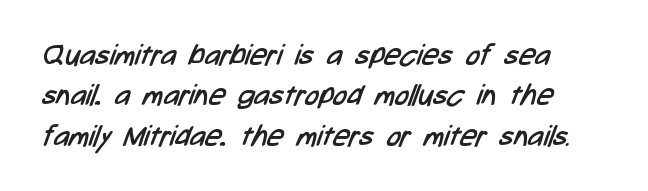
{"serif": "no", "bold": "no", "weight": "regular", "width": "condensed", "stroke_contrast": "low", "x_height": "medium", "monospaced": "no", "underline": "no", "align": "left", "line_spacing": "normal", "line_spacing_ratio": 1.39, "letter_spacing": "normal", "letter_spacing_em": 0.0, "glyph_px": 29}
